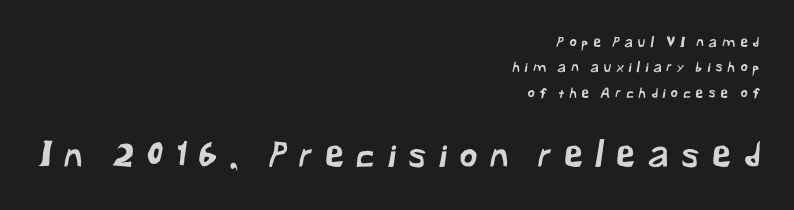
The gaps between neighbouring characters are conspicuously large. Proportional: the letters do not fall into vertical columns. The area under the type is left untouched. The glyphs in this specimen are sans serif.
